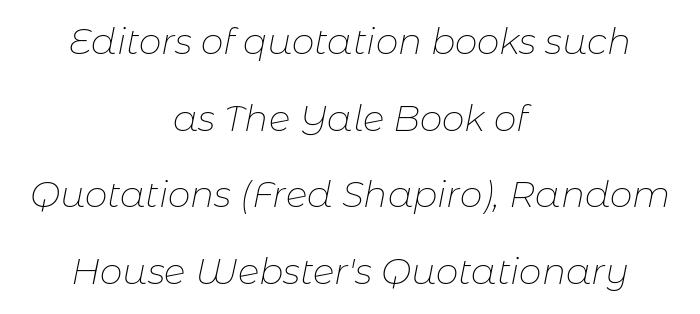
Q: Is the text bold? A: No.
Q: Is the text italic (slanted)? A: Yes, it leans right by about 11 degrees.
Q: Is the text underlined? A: No.
Q: How is the paragraph aligned? A: Centered.
Q: Is the spacing between letters normal or unusually wide? A: Normal.
Q: Is the spacing between lines tight, normal or loose? A: Loose.
Q: Width (condensed, normal, or wide)? A: Normal.
Q: Stroke contrast? A: Low.
Q: x-height? A: Medium.
Q: Monospaced? A: No.
